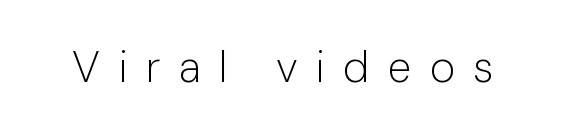
The text was rendered using a sans face with plain stroke endings. Tracking value appears strongly positive — letters spread wide. Ink coverage per letter is moderate at most. The axis of the letterforms is exactly vertical. Each letter keeps its own natural width here, so spacing adapts to shape. The baseline area is clear.
